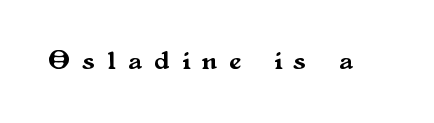
The image shows 27 px text type, upright; set unusually wide letter spacing (+0.47 em), not underlined.
